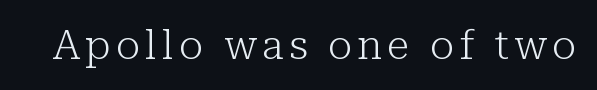
On a weight scale, this lands at 450 or below. Each letter's strokes conclude with small projecting serifs. Do the characters align in a grid? No, the font is proportional. Characters remain perfectly vertical along every line. The words here are not underlined.
